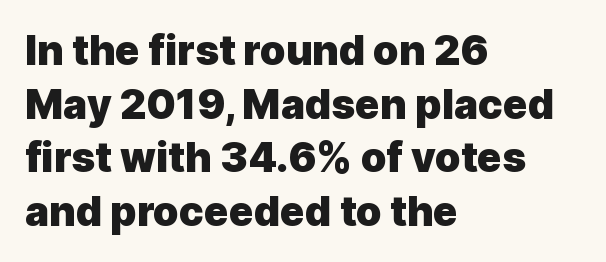
The image shows 41 px heavy sans-serif type, upright; set left-aligned, normal line spacing (1.31x), normal letter spacing, not underlined; a medium x-height.
